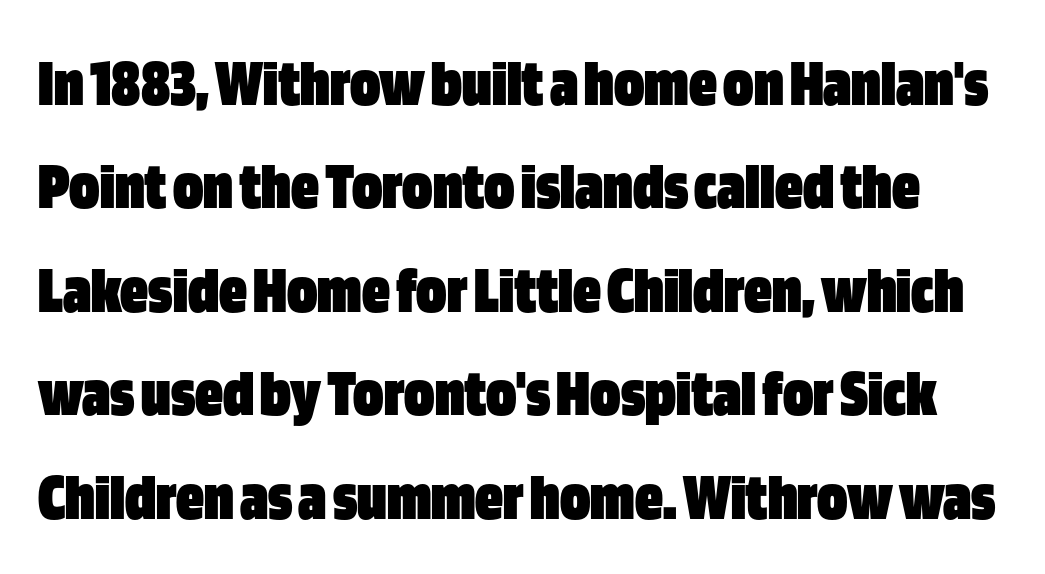
The image shows 69 px heavy, condensed sans-serif type, upright; set normal line spacing (1.5x), normal letter spacing, not underlined; low stroke contrast and a large x-height.
